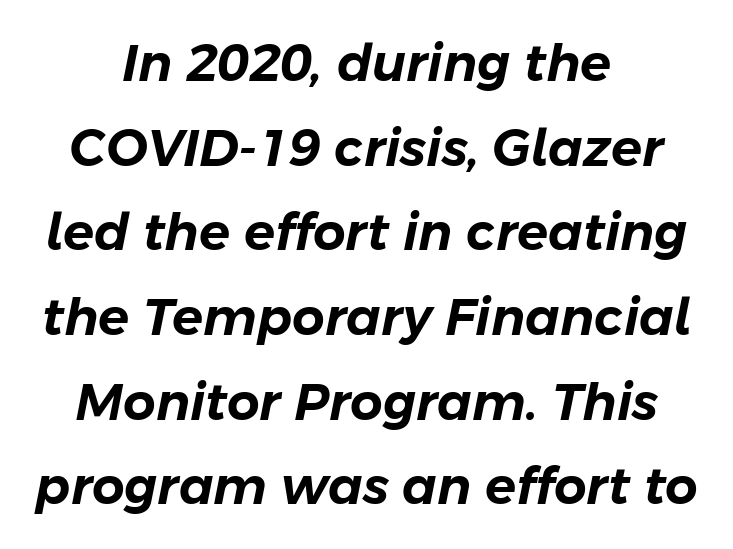
The image shows 51 px text type, italic (leaning right); set centered, normal line spacing (1.66x), normal letter spacing, not underlined; low stroke contrast and a medium x-height.
